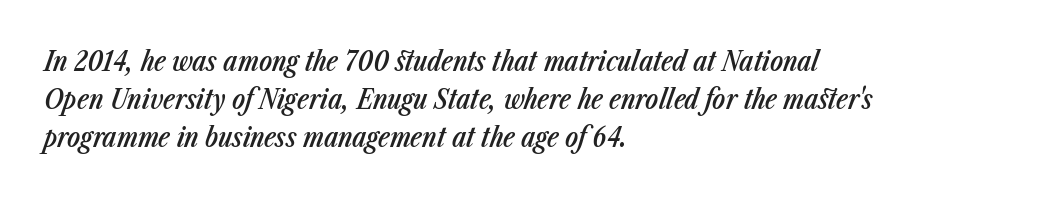
Q: Is the text bold? A: Semi-bold.
Q: Is the text italic (slanted)? A: Yes, it leans right by about 23 degrees.
Q: Is the text underlined? A: No.
Q: How is the paragraph aligned? A: Left-aligned.
Q: Is the spacing between letters normal or unusually wide? A: Normal.
Q: Is the spacing between lines tight, normal or loose? A: Normal.
